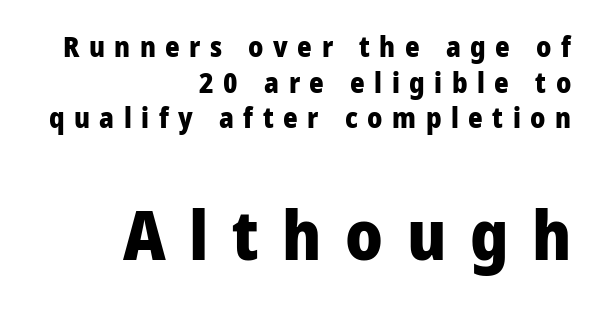
{"serif": "no", "italic": "no", "bold": "yes", "weight": "heavy", "width": "condensed", "stroke_contrast": "low", "x_height": "large", "monospaced": "no", "underline": "no", "align": "right", "line_spacing": "normal", "line_spacing_ratio": 1.27, "letter_spacing": "wide", "letter_spacing_em": 0.34, "larger_block": "second", "size_ratio": 2.46, "glyph_px": 69}
